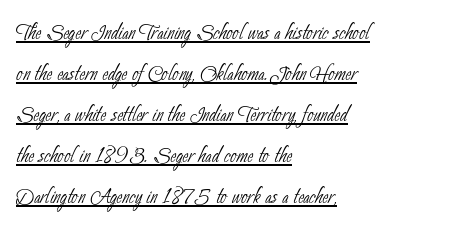
Q: Is the text bold? A: No.
Q: Is the typeface a serif or a sans-serif typeface? A: Sans-serif.
Q: Is the text underlined? A: Yes.
Q: How is the paragraph aligned? A: Left-aligned.
Q: Is the spacing between letters normal or unusually wide? A: Normal.
Q: Is the spacing between lines tight, normal or loose? A: Normal.
Q: Width (condensed, normal, or wide)? A: Condensed.
Q: Stroke contrast? A: Low.
Q: x-height? A: Small.
Q: Monospaced? A: No.
